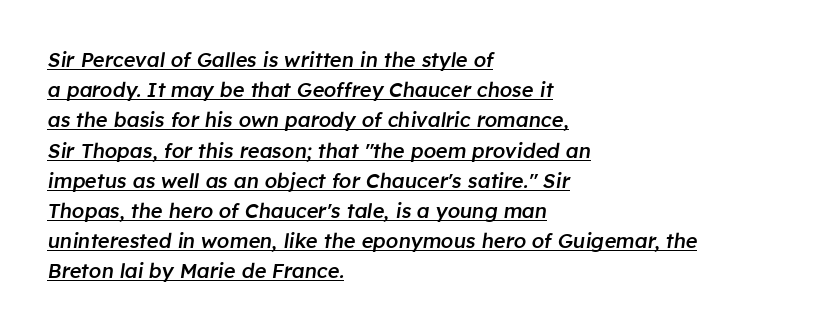
Q: Is the text bold? A: Semi-bold.
Q: Is the text italic (slanted)? A: Yes, it leans right by about 8 degrees.
Q: Is the text underlined? A: Yes.
Q: How is the paragraph aligned? A: Left-aligned.
Q: Is the spacing between letters normal or unusually wide? A: Normal.
Q: Is the spacing between lines tight, normal or loose? A: Normal.
